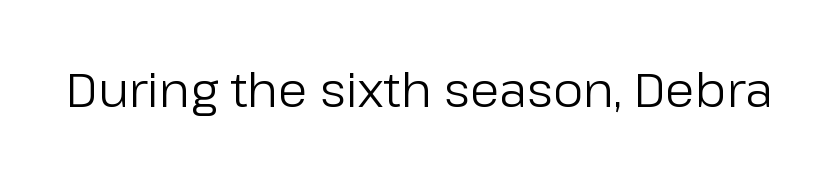
{"serif": "no", "italic": "no", "bold": "no", "weight": "regular", "width": "normal", "stroke_contrast": "low", "x_height": "medium", "monospaced": "no", "underline": "no", "letter_spacing": "normal", "letter_spacing_em": 0.0, "glyph_px": 48}
